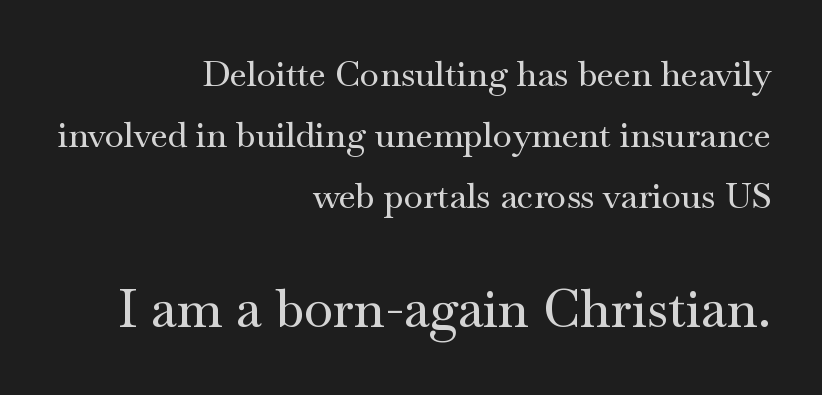
Between these two stacked blocks, the lower one wins on size. Old-style or modern, the face here clearly has serifs. Is the block centered? No — it sits flush against the right margin. These lines are rendered in a variable-pitch font. Designer's note — italics off, roman on. The words here are not underlined.
